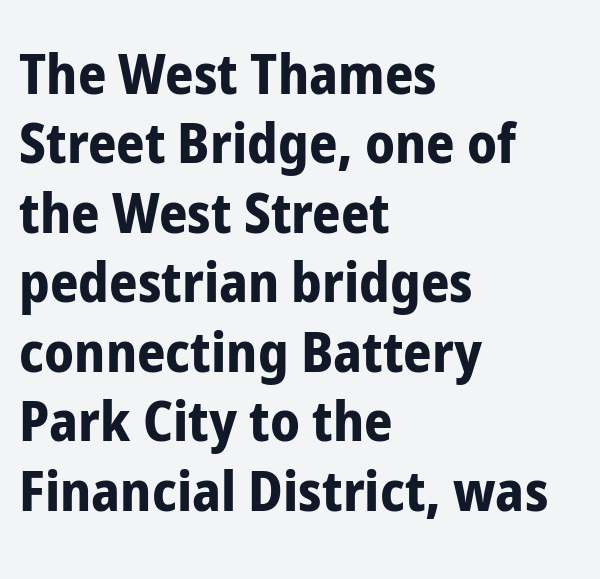
Q: Is the text bold? A: Yes.
Q: Is the text italic (slanted)? A: No, it is upright.
Q: Is the typeface a serif or a sans-serif typeface? A: Sans-serif.
Q: Is the text underlined? A: No.
Q: How is the paragraph aligned? A: Left-aligned.
Q: Is the spacing between letters normal or unusually wide? A: Normal.
Q: Width (condensed, normal, or wide)? A: Condensed.
Q: Stroke contrast? A: Low.
Q: x-height? A: Medium.
Q: Monospaced? A: No.
